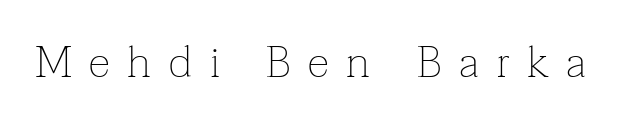
{"serif": "yes", "italic": "no", "bold": "no", "weight": "thin", "width": "normal", "stroke_contrast": "low", "x_height": "medium", "monospaced": "no", "underline": "no", "letter_spacing": "wide", "letter_spacing_em": 0.4, "glyph_px": 44}
